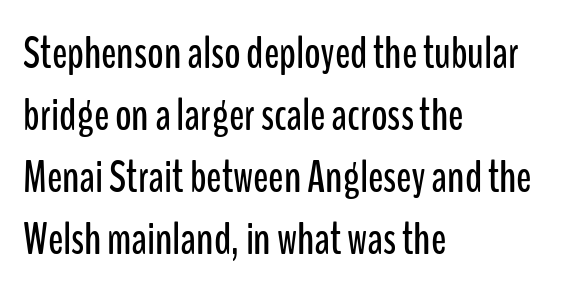
The image shows 45 px condensed sans-serif type, upright; set left-aligned, normal line spacing (1.38x), normal letter spacing, not underlined; low stroke contrast and a medium x-height.
